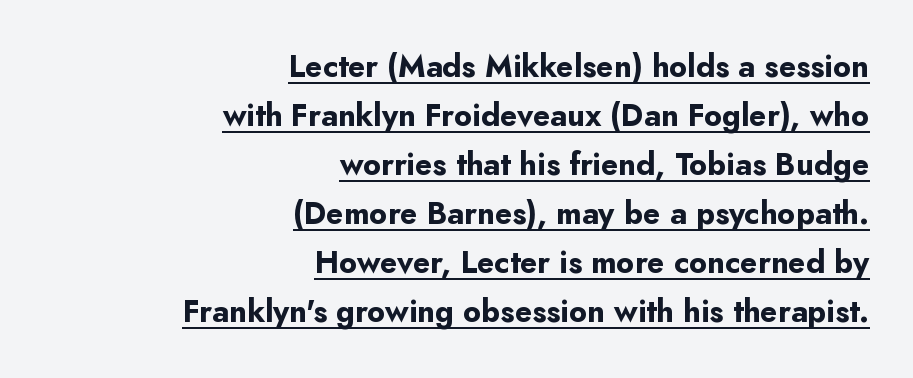
Q: Is the text bold? A: Yes.
Q: Is the text italic (slanted)? A: No, it is upright.
Q: Is the typeface a serif or a sans-serif typeface? A: Sans-serif.
Q: Is the text underlined? A: Yes.
Q: How is the paragraph aligned? A: Right-aligned.
Q: Is the spacing between letters normal or unusually wide? A: Normal.
Q: Is the spacing between lines tight, normal or loose? A: Normal.
Q: Width (condensed, normal, or wide)? A: Normal.
Q: Stroke contrast? A: Low.
Q: x-height? A: Small.
Q: Monospaced? A: No.
